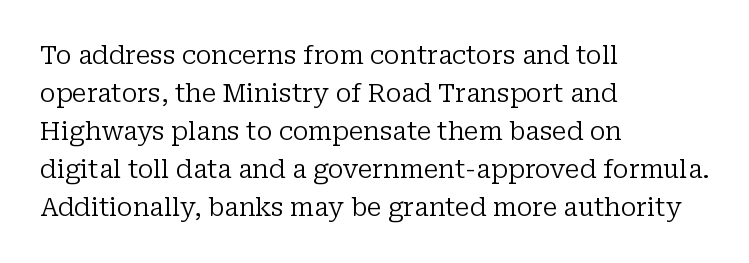
{"italic": "no", "bold": "no", "underline": "no", "align": "left", "line_spacing": "normal", "line_spacing_ratio": 1.52, "letter_spacing": "normal", "letter_spacing_em": 0.0, "glyph_px": 25}
